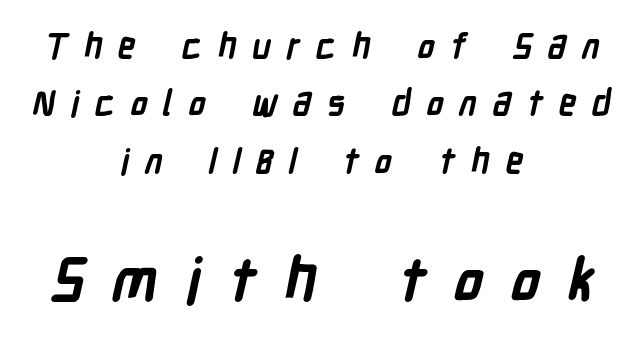
The image shows 61 px semibold, condensed sans-serif type; set centered, normal line spacing (1.64x), unusually wide letter spacing (+0.44 em), not underlined; the second (bottom) block is 1.74x larger; low stroke contrast and a medium x-height.
